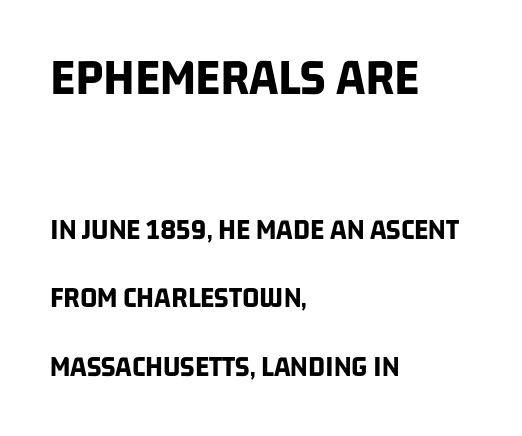
The image shows 53 px bold, condensed sans-serif type; set left-aligned, loose line spacing (2.29x), normal letter spacing, not underlined; the first (top) block is 1.77x larger; low stroke contrast and a large x-height.
